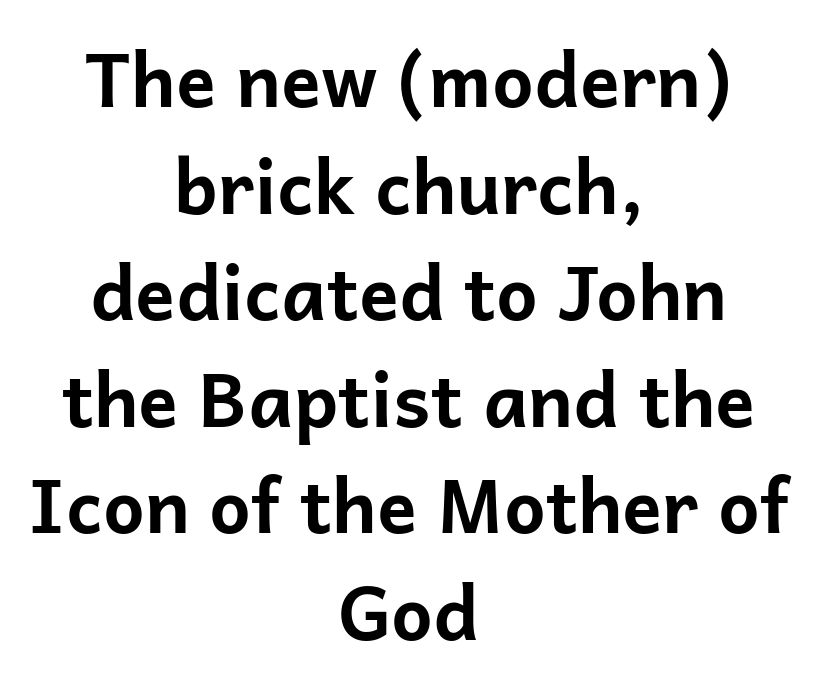
Heavy, bold letterforms. The space between consecutive lines is moderate. The passage shown has conventional tracking throughout. Letterform terminals end flat and unadorned throughout the passage. The letters advance in unequal steps, a hallmark of proportional type. Only glyphs here, with clear space below each row.
